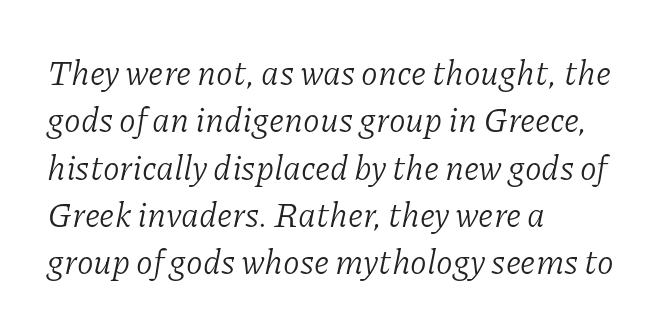
{"serif": "yes", "italic": "yes", "lean": "right", "slant_degrees": 11, "bold": "no", "weight": "light", "width": "normal", "stroke_contrast": "low", "x_height": "medium", "monospaced": "no", "underline": "no", "align": "left", "line_spacing": "normal", "line_spacing_ratio": 1.39, "letter_spacing": "normal", "letter_spacing_em": 0.0, "glyph_px": 34}
